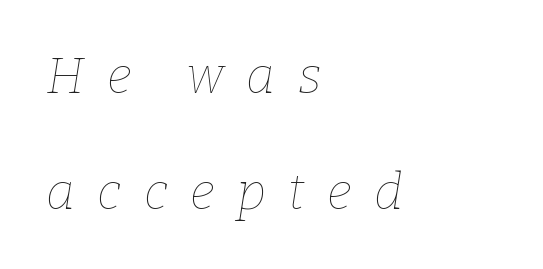
{"italic": "yes", "lean": "right", "slant_degrees": 9, "bold": "no", "weight": "thin", "width": "normal", "stroke_contrast": "low", "x_height": "medium", "monospaced": "no", "underline": "no", "align": "left", "line_spacing": "loose", "line_spacing_ratio": 2.32, "letter_spacing": "wide", "letter_spacing_em": 0.45, "glyph_px": 50}
